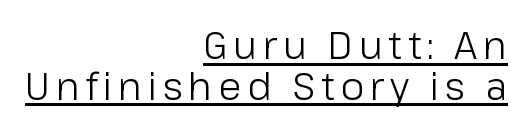
{"serif": "no", "italic": "no", "bold": "no", "weight": "light", "width": "normal", "stroke_contrast": "low", "x_height": "medium", "monospaced": "no", "underline": "yes", "align": "right", "line_spacing": "tight", "line_spacing_ratio": 1.07, "glyph_px": 38}
